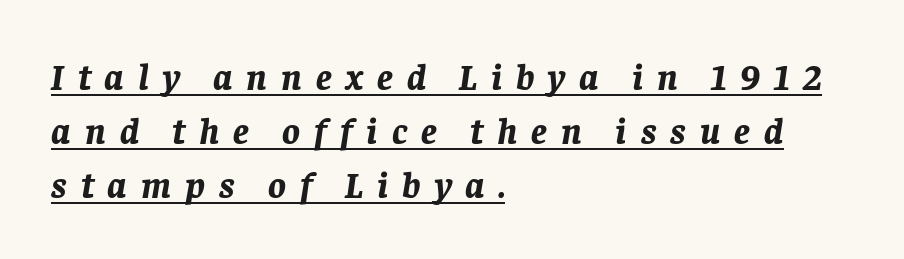
{"italic": "yes", "lean": "right", "slant_degrees": 8, "bold": "yes", "weight": "bold", "width": "normal", "stroke_contrast": "low", "x_height": "large", "monospaced": "no", "underline": "yes", "align": "left", "line_spacing": "normal", "line_spacing_ratio": 1.46, "letter_spacing": "wide", "letter_spacing_em": 0.38, "glyph_px": 37}
